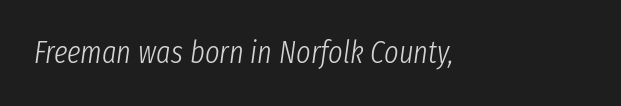
The image shows 31 px light, condensed type, italic (leaning right); set normal letter spacing, not underlined; low stroke contrast and a medium x-height.
